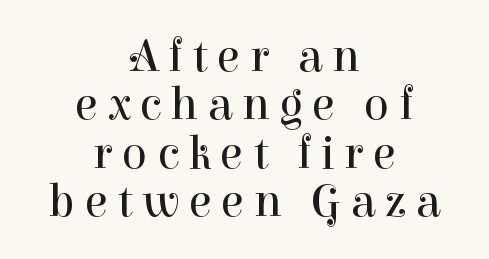
Yep, those are serifs on the letters. The font's upright variant was chosen for this text. The tracking jumps out immediately: characters are airy and widely separated. These lines are rendered in a variable-pitch font.
